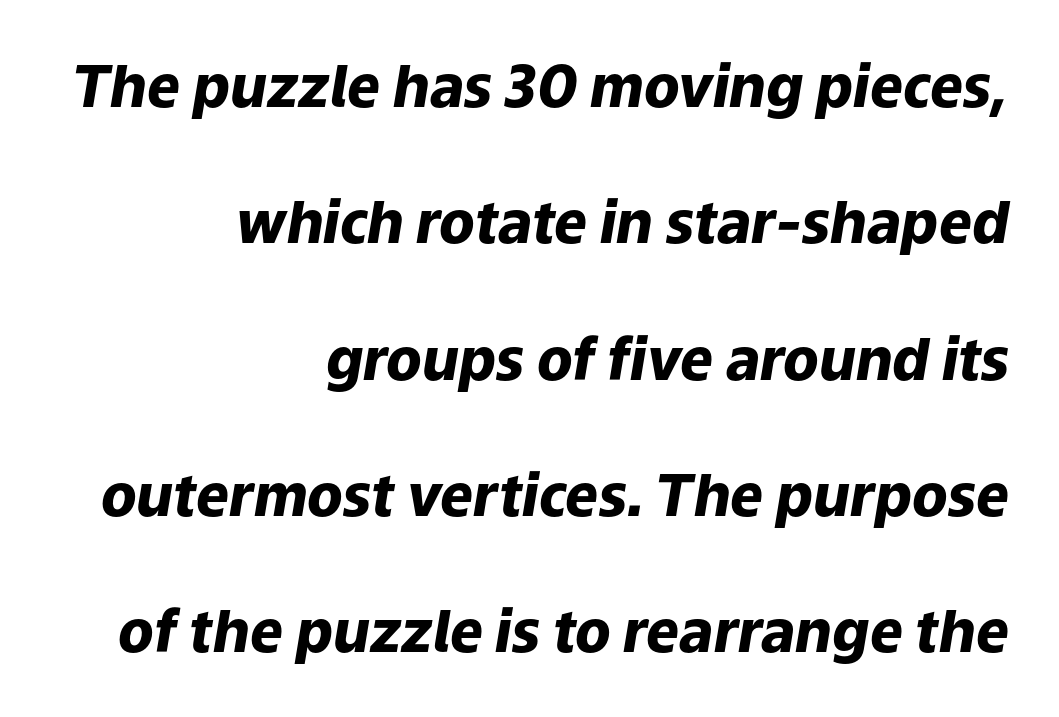
Typographic density is high because the face is bold. This is oblique type, the kind used for emphasis or titles. Descenders hang freely into open space. This sample trades compactness for vertical openness between lines.
